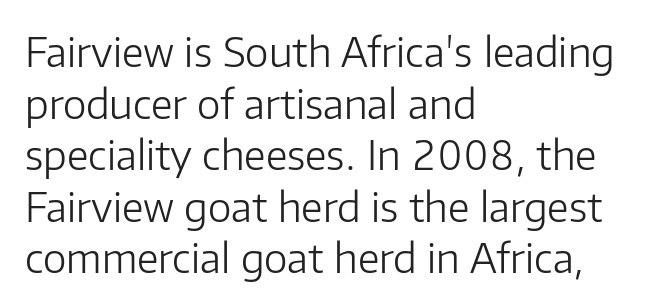
Regarding leading, the lines here are spaced in the standard way. Check the space under the baseline: it is left empty. Alignment: flush left. The text was rendered using a sans face with plain stroke endings.
